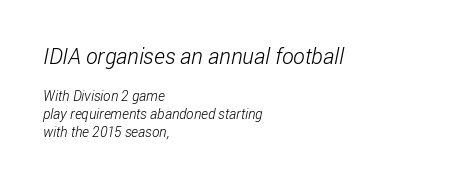
{"bold": "no", "underline": "no", "align": "left", "line_spacing": "normal", "line_spacing_ratio": 1.26, "letter_spacing": "normal", "letter_spacing_em": 0.0, "larger_block": "first", "size_ratio": 1.57, "glyph_px": 22}
